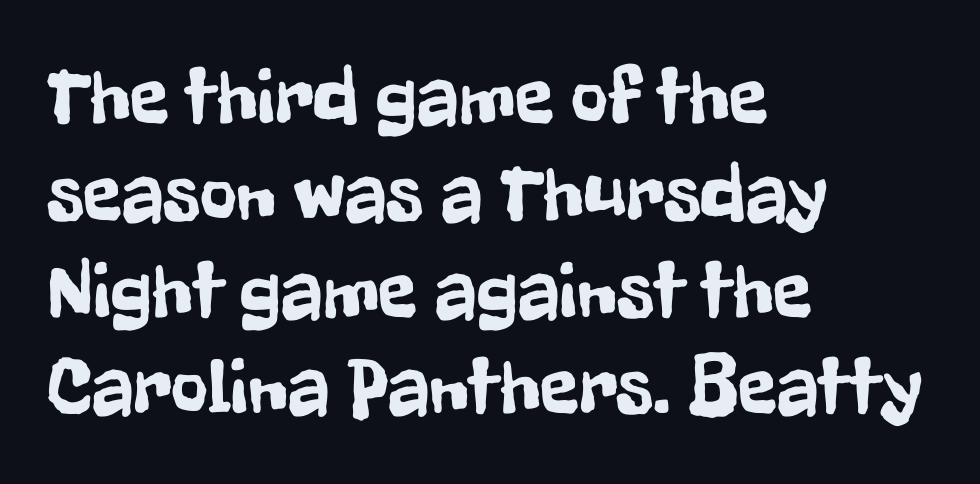
The image shows 80 px condensed sans-serif type, upright; set left-aligned, line spacing 1.21x, normal letter spacing, not underlined; low stroke contrast and a medium x-height.
